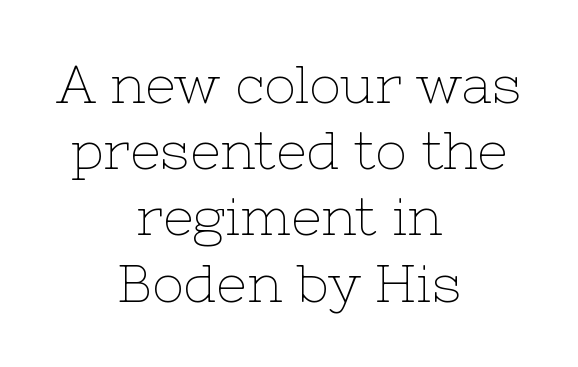
{"serif": "yes", "italic": "no", "bold": "no", "weight": "thin", "width": "normal", "stroke_contrast": "low", "x_height": "medium", "monospaced": "no", "underline": "no", "align": "center", "line_spacing": "normal", "line_spacing_ratio": 1.25, "letter_spacing": "normal", "letter_spacing_em": 0.0, "glyph_px": 53}
